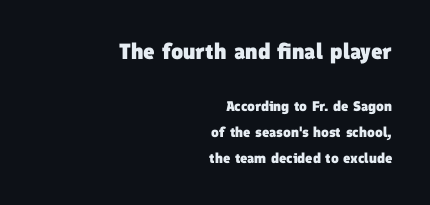
Visually the block forms a straight wall on the right and a jagged coastline on the left. Is the lower block the larger one? No — the upper block carries the bigger type. The foot of each line stays bare and open. A full-strength bold gives these letters their thick strokes.
